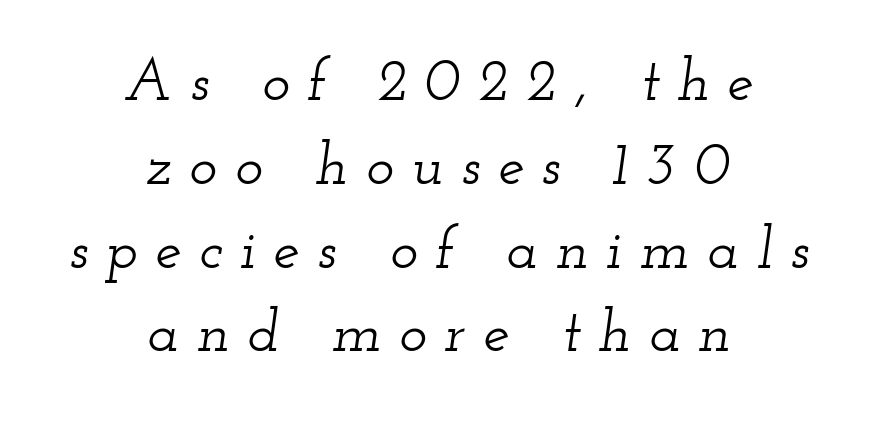
Looking at the ascenders, they clearly lean. The designer went with a serif here, giving each stem small feet. Character widths vary here, with narrow letters taking less room than wide ones. Notice how descenders clear the ascenders below comfortably — that's standard leading. The letterforms stand isolated, each surrounded by extra space.
